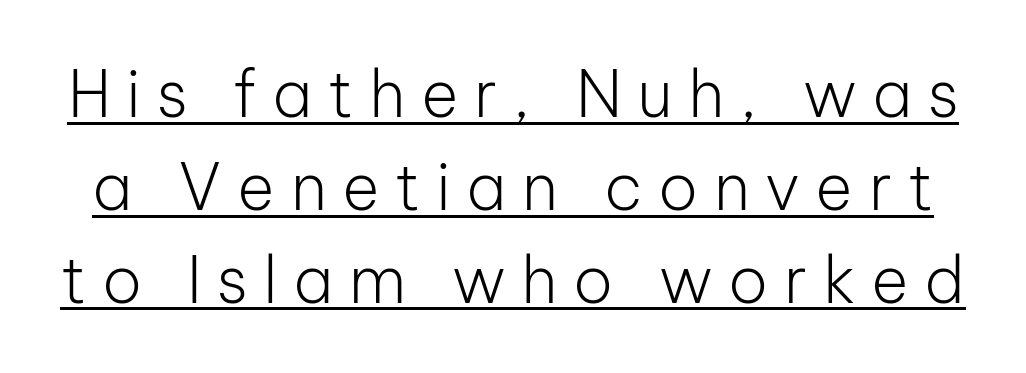
The image shows 64 px light sans-serif type, upright; set normal line spacing (1.45x), unusually wide letter spacing (+0.24 em), underlined; low stroke contrast and a medium x-height.
